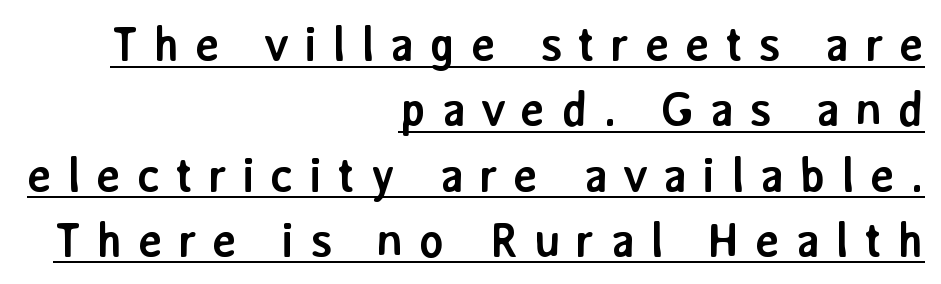
{"serif": "no", "italic": "no", "bold": "yes", "weight": "semibold", "width": "normal", "stroke_contrast": "low", "x_height": "medium", "monospaced": "no", "underline": "yes", "align": "right", "line_spacing": "normal", "line_spacing_ratio": 1.36, "letter_spacing": "wide", "letter_spacing_em": 0.31, "glyph_px": 48}
